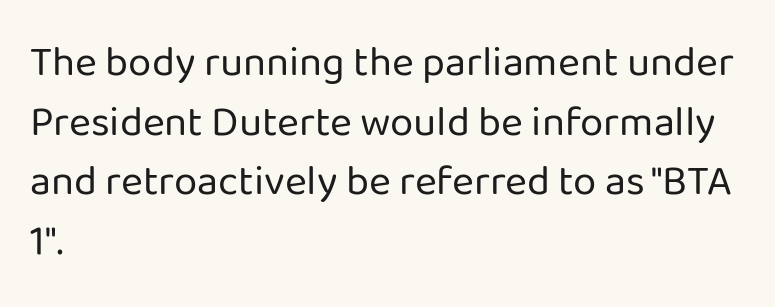
These lines keep a tight, regular rhythm from letter to letter. A typesetter would call this proportional, since set widths differ per character. Clear beneath every line of the passage. Regular leading.
